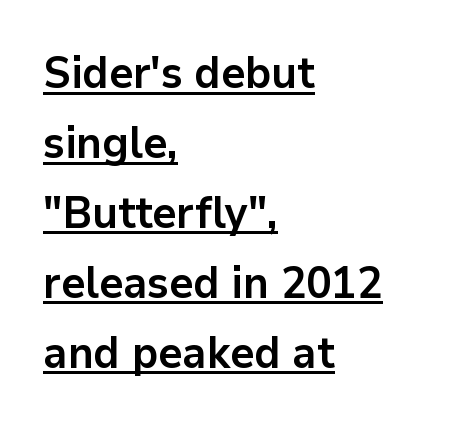
Spacing between characters is what you'd get straight out of the box. A typesetter would call this proportional, since set widths differ per character. The words here are underlined. The lettering stays uniformly vertical, giving the passage a roman look. The compositor pushed each line to the left boundary.
